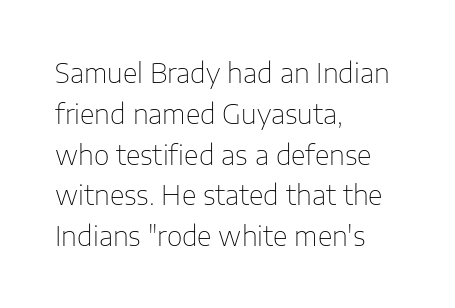
Q: Is the text bold? A: No.
Q: Is the text italic (slanted)? A: No, it is upright.
Q: Is the text underlined? A: No.
Q: How is the paragraph aligned? A: Left-aligned.
Q: Is the spacing between letters normal or unusually wide? A: Normal.
Q: Is the spacing between lines tight, normal or loose? A: Normal.
